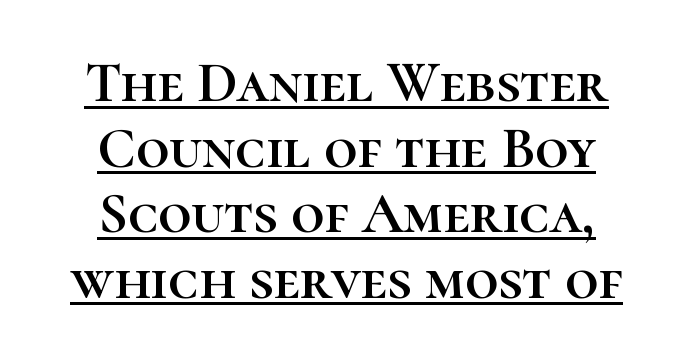
{"italic": "no", "width": "normal", "stroke_contrast": "high", "x_height": "medium", "monospaced": "no", "underline": "yes", "align": "center", "line_spacing": "tight", "line_spacing_ratio": 1.13, "letter_spacing": "normal", "letter_spacing_em": 0.0, "glyph_px": 58}
